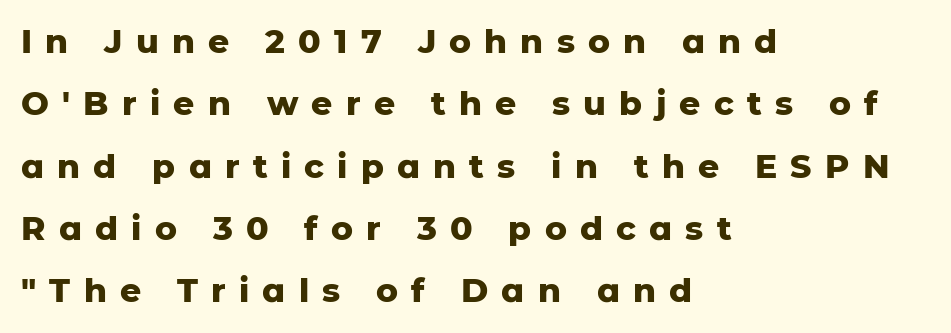
The image shows 33 px heavy sans-serif type, upright; set left-aligned, line spacing 1.89x, unusually wide letter spacing (+0.4 em), not underlined; low stroke contrast and a medium x-height.
